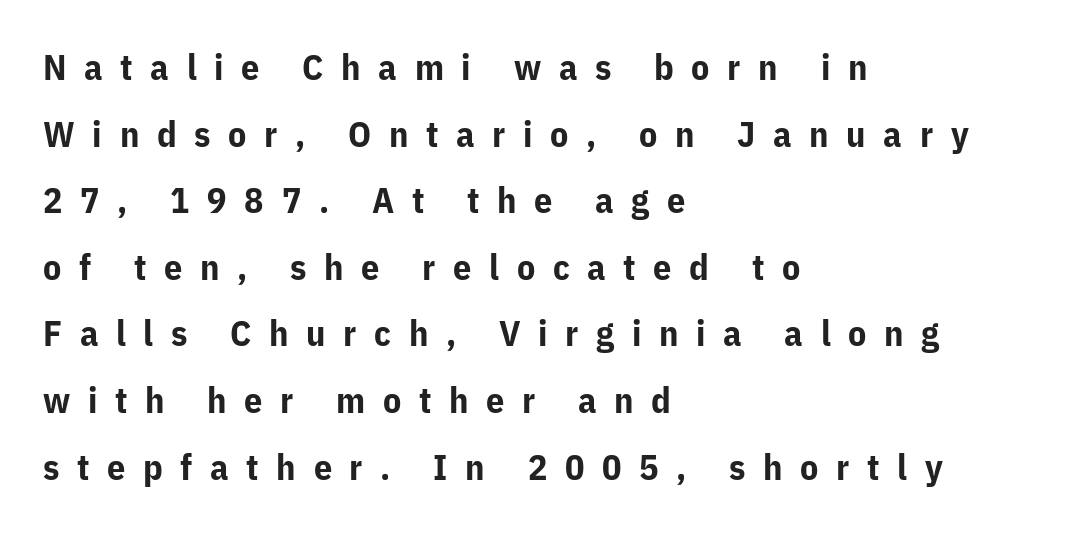
Q: Is the text bold? A: Yes.
Q: Is the text italic (slanted)? A: No, it is upright.
Q: Is the typeface a serif or a sans-serif typeface? A: Sans-serif.
Q: Is the text underlined? A: No.
Q: How is the paragraph aligned? A: Left-aligned.
Q: Is the spacing between letters normal or unusually wide? A: Unusually wide.
Q: Width (condensed, normal, or wide)? A: Normal.
Q: Stroke contrast? A: Low.
Q: x-height? A: Medium.
Q: Monospaced? A: No.
